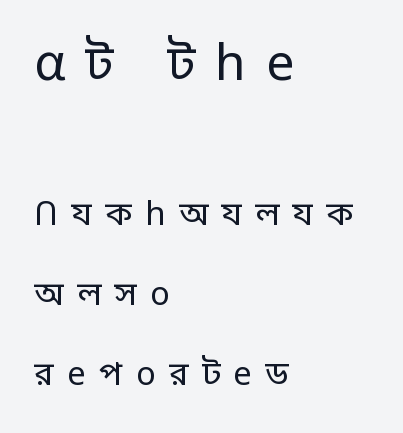
Typesetter's note — upper block bumped up in size, lower block left smaller. This sample uses expanded letter spacing, leaving extra air between glyphs. Posture: vertical. These lines are composed in type without serifs. Regarding leading, the lines here are spaced well apart.
